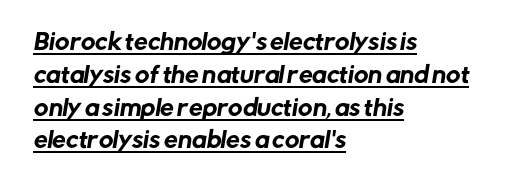
{"underline": "yes", "align": "left", "line_spacing": "normal", "line_spacing_ratio": 1.49, "letter_spacing": "normal", "letter_spacing_em": 0.0, "glyph_px": 22}
